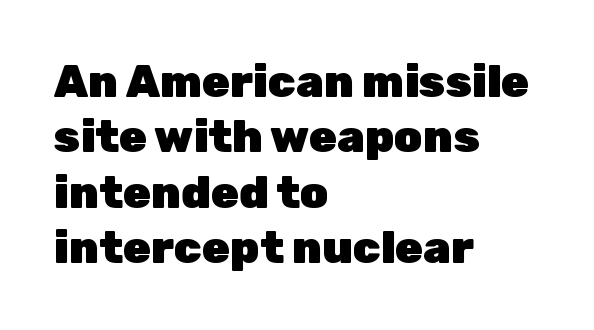
Q: Is the text bold? A: Yes.
Q: Is the text italic (slanted)? A: No, it is upright.
Q: Is the typeface a serif or a sans-serif typeface? A: Sans-serif.
Q: Is the text underlined? A: No.
Q: How is the paragraph aligned? A: Left-aligned.
Q: Is the spacing between letters normal or unusually wide? A: Normal.
Q: Width (condensed, normal, or wide)? A: Normal.
Q: Stroke contrast? A: Low.
Q: x-height? A: Medium.
Q: Monospaced? A: No.
